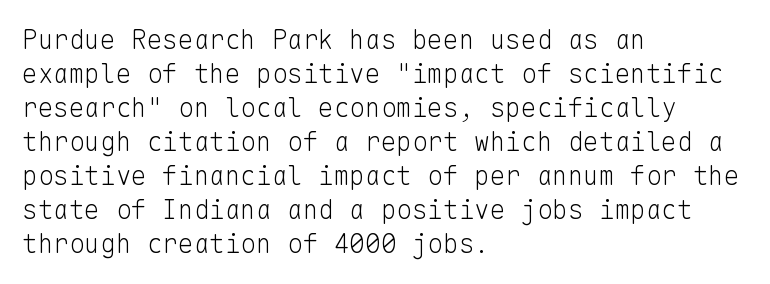
{"italic": "no", "bold": "no", "underline": "no", "align": "left", "line_spacing": "normal", "line_spacing_ratio": 1.31, "letter_spacing": "normal", "letter_spacing_em": 0.0, "glyph_px": 26}
